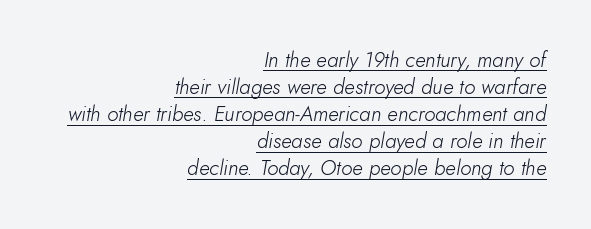
Q: Is the text bold? A: No.
Q: Is the text italic (slanted)? A: Yes, it leans right by about 10 degrees.
Q: Is the text underlined? A: Yes.
Q: How is the paragraph aligned? A: Right-aligned.
Q: Is the spacing between letters normal or unusually wide? A: Normal.
Q: Is the spacing between lines tight, normal or loose? A: Normal.
